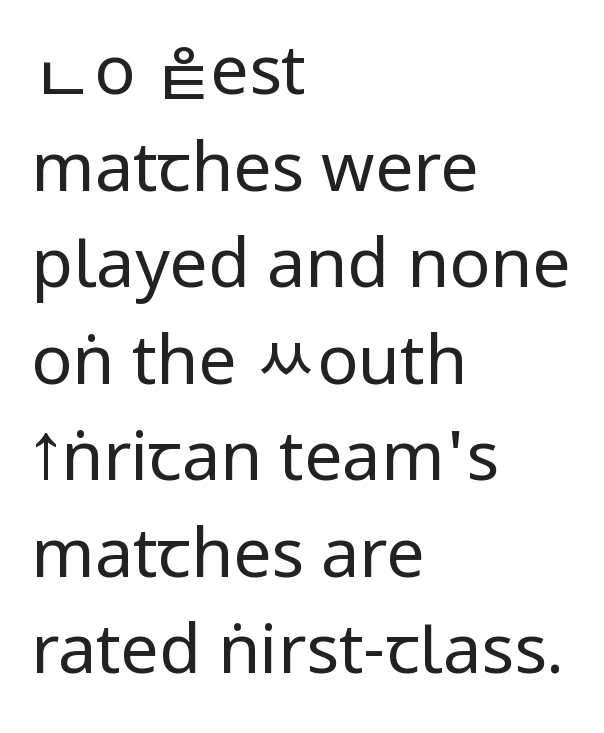
Q: Is the text bold? A: No.
Q: Is the text italic (slanted)? A: No, it is upright.
Q: Is the typeface a serif or a sans-serif typeface? A: Sans-serif.
Q: Is the text underlined? A: No.
Q: How is the paragraph aligned? A: Left-aligned.
Q: Is the spacing between letters normal or unusually wide? A: Normal.
Q: Is the spacing between lines tight, normal or loose? A: Normal.
Q: Width (condensed, normal, or wide)? A: Condensed.
Q: Stroke contrast? A: Low.
